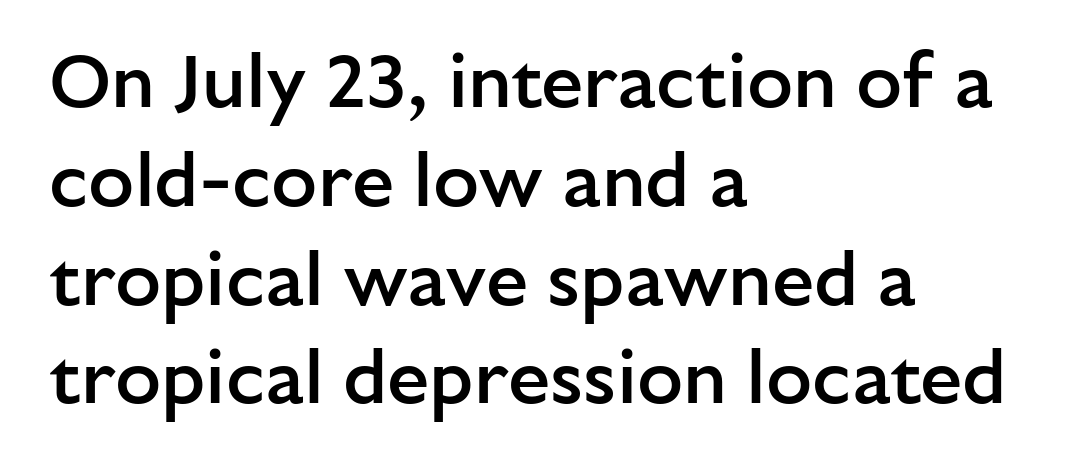
The image shows 76 px semibold sans-serif type, upright; set left-aligned, normal line spacing (1.3x), normal letter spacing, not underlined; low stroke contrast and a medium x-height.
